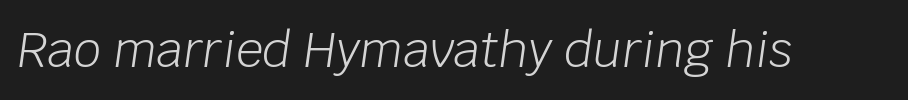
Caption: face not bold, strokes unweighted. The letters advance in unequal steps, a hallmark of proportional type. Plain, unruled lines of type. The specimen reads as italic at a glance.
